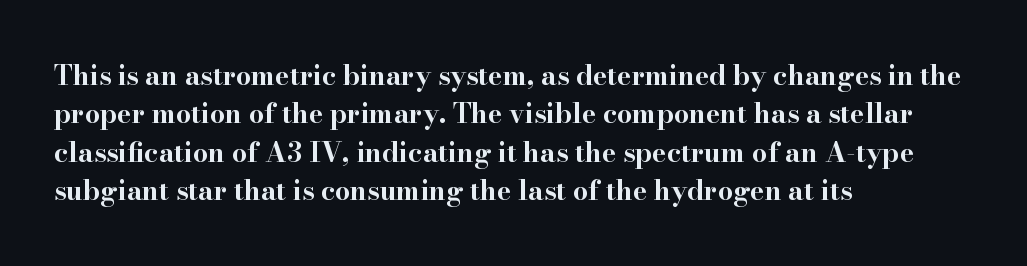
Q: Is the text bold? A: Yes.
Q: Is the text italic (slanted)? A: No, it is upright.
Q: Is the text underlined? A: No.
Q: How is the paragraph aligned? A: Left-aligned.
Q: Is the spacing between letters normal or unusually wide? A: Normal.
Q: Is the spacing between lines tight, normal or loose? A: Normal.
